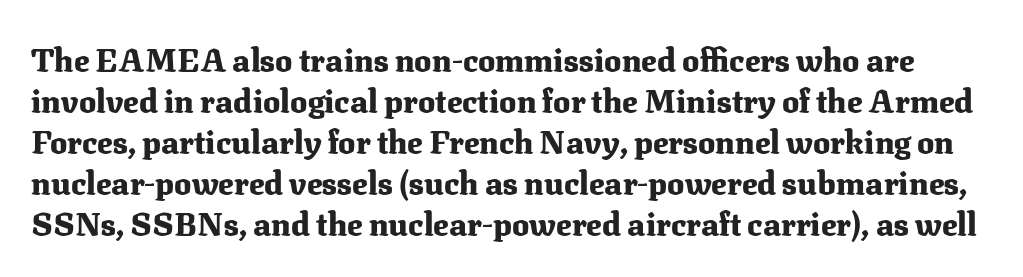
The image shows 32 px heavy serif type, upright; set normal line spacing (1.28x), normal letter spacing, not underlined; medium stroke contrast and a medium x-height.
